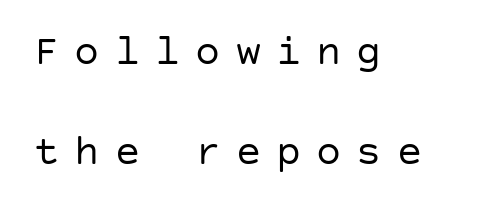
{"serif": "no", "italic": "no", "bold": "no", "weight": "regular", "width": "normal", "stroke_contrast": "low", "x_height": "large", "underline": "no", "align": "left", "line_spacing": "loose", "line_spacing_ratio": 2.38, "letter_spacing": "wide", "letter_spacing_em": 0.36, "glyph_px": 42}
